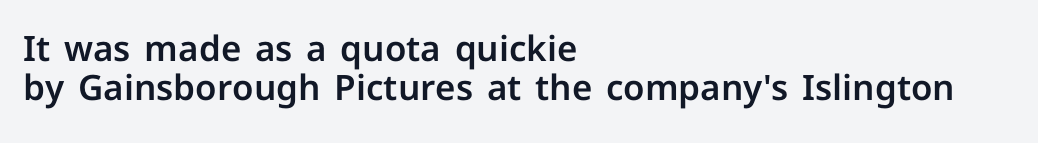
The image shows 35 px sans-serif type, upright; set left-aligned, tight line spacing (1.12x), normal letter spacing, not underlined; low stroke contrast and a medium x-height.
